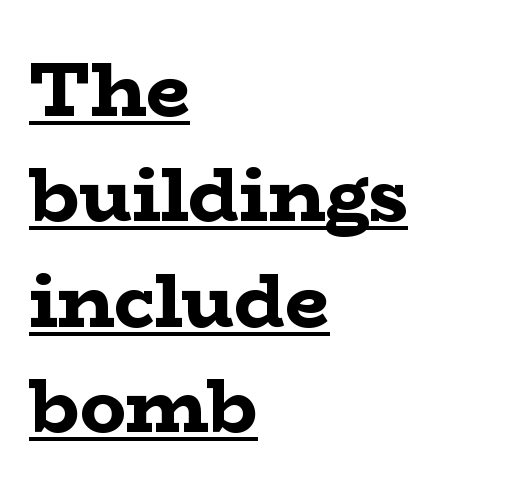
The image shows 77 px bold, wide serif type, upright; set left-aligned, normal line spacing (1.37x), normal letter spacing, underlined; low stroke contrast and a medium x-height.
